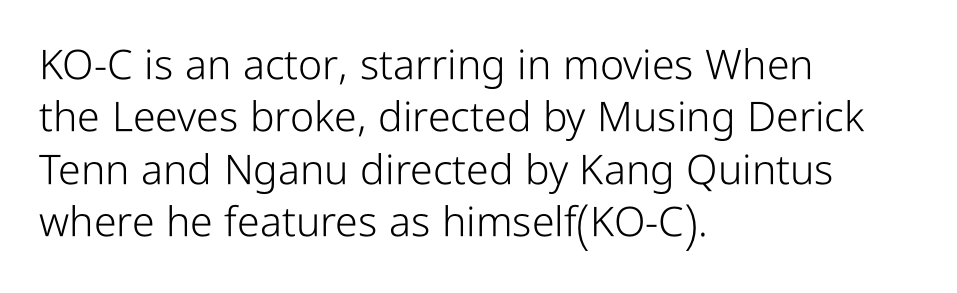
Q: Is the text bold? A: No.
Q: Is the text italic (slanted)? A: No, it is upright.
Q: Is the typeface a serif or a sans-serif typeface? A: Sans-serif.
Q: Is the text underlined? A: No.
Q: How is the paragraph aligned? A: Left-aligned.
Q: Is the spacing between letters normal or unusually wide? A: Normal.
Q: Is the spacing between lines tight, normal or loose? A: Normal.
Q: Width (condensed, normal, or wide)? A: Condensed.
Q: Stroke contrast? A: Low.
Q: x-height? A: Medium.
Q: Monospaced? A: No.
